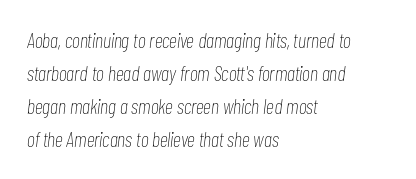
The image shows 21 px text type, italic (leaning right); set left-aligned, normal line spacing (1.57x), normal letter spacing, not underlined.
